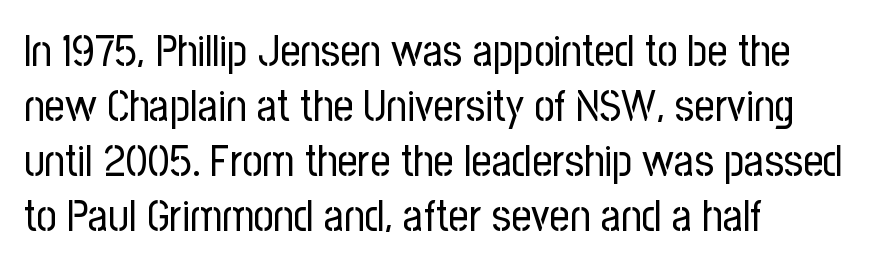
{"serif": "no", "italic": "no", "bold": "no", "weight": "regular", "width": "condensed", "stroke_contrast": "low", "x_height": "medium", "monospaced": "no", "underline": "no", "align": "left", "line_spacing": "normal", "line_spacing_ratio": 1.25, "letter_spacing": "normal", "letter_spacing_em": 0.0, "glyph_px": 44}
